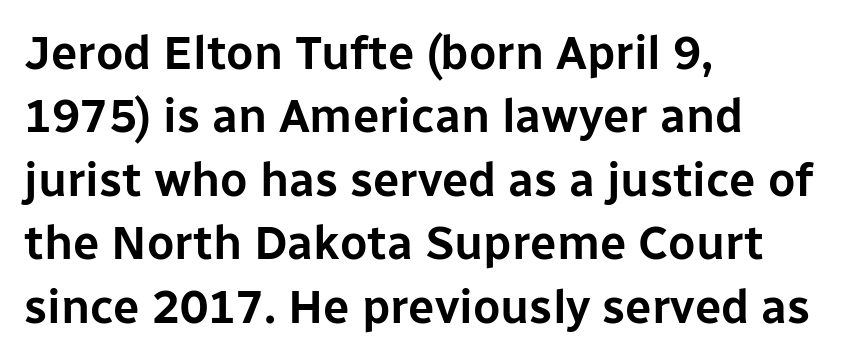
Q: Is the text italic (slanted)? A: No, it is upright.
Q: Is the typeface a serif or a sans-serif typeface? A: Sans-serif.
Q: Is the text underlined? A: No.
Q: How is the paragraph aligned? A: Left-aligned.
Q: Is the spacing between letters normal or unusually wide? A: Normal.
Q: Is the spacing between lines tight, normal or loose? A: Normal.
Q: Width (condensed, normal, or wide)? A: Normal.
Q: Stroke contrast? A: Low.
Q: x-height? A: Medium.
Q: Monospaced? A: No.
